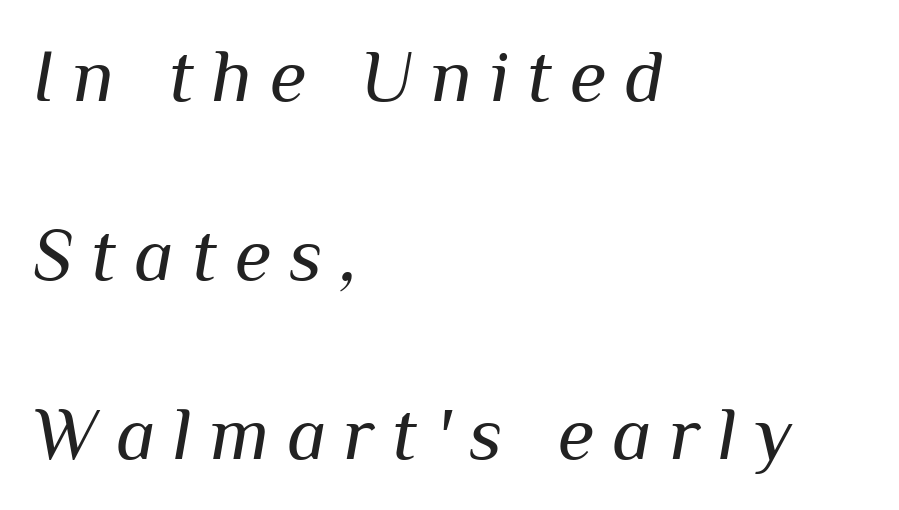
The image shows 75 px regular-weight type, italic (leaning right); set left-aligned, loose line spacing (2.39x), unusually wide letter spacing (+0.24 em), not underlined; medium stroke contrast and a medium x-height.
